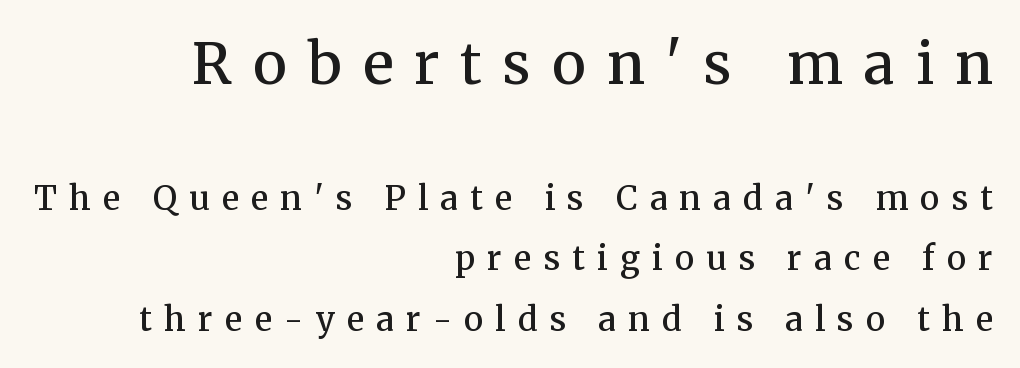
The image shows 57 px semibold serif type, upright; set right-aligned, line spacing 1.83x, unusually wide letter spacing (+0.37 em), not underlined; the first (top) block is 1.73x larger; medium stroke contrast and a medium x-height.
